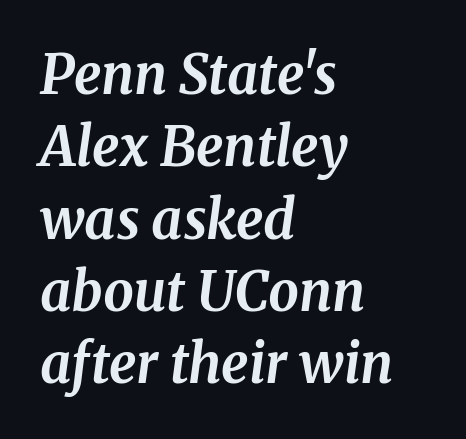
{"serif": "yes", "italic": "yes", "lean": "right", "slant_degrees": 8, "bold": "yes", "weight": "bold", "width": "normal", "stroke_contrast": "medium", "x_height": "medium", "monospaced": "no", "underline": "no", "align": "left", "line_spacing": "normal", "line_spacing_ratio": 1.34, "letter_spacing": "normal", "letter_spacing_em": 0.0, "glyph_px": 54}
